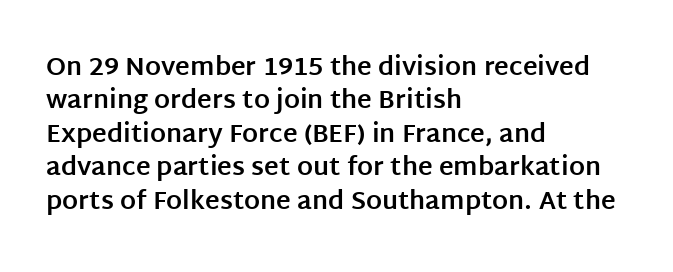
Notice how the passage keeps a crisp vertical edge on the left only. Ordinary non-slanted type is in use. This sample uses plain, unmodified letter spacing. Strong, thick strokes mark this as bold type. Normally led — the rows are evenly, conventionally spaced.
